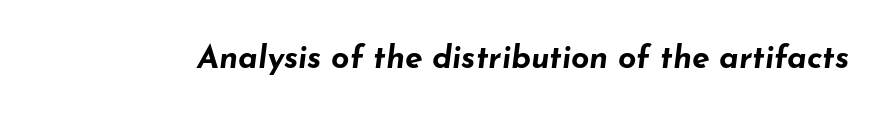
A full-strength bold gives these letters their thick strokes. The passage shown is typed in a proportional face where columns would drift. Between one letter and the next there's only the usual sliver of space. There's an unmistakable incline to the writing here.
